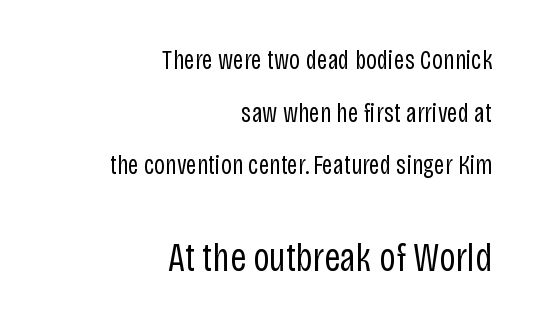
Two sizes are in play, and the larger belongs to the second block. You can tell it's not italic because the verticals are truly vertical. This is sans-serif lettering, the kind often seen on screens and signage. Honestly, there is no underline to notice here at all. The line texture is even and compact thanks to regular tracking. Each letter keeps its own natural width here, so spacing adapts to shape.
